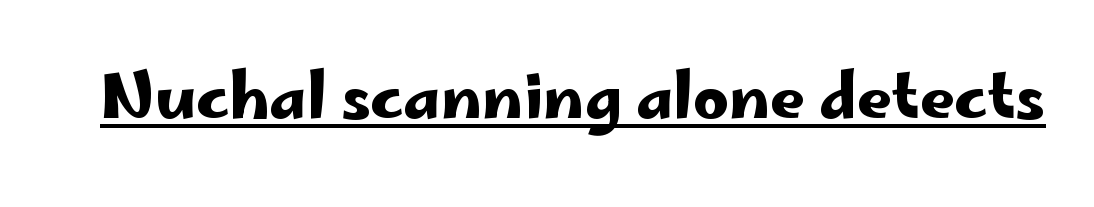
Q: Is the text italic (slanted)? A: No, it is upright.
Q: Is the typeface a serif or a sans-serif typeface? A: Sans-serif.
Q: Is the text underlined? A: Yes.
Q: Is the spacing between letters normal or unusually wide? A: Normal.
Q: Width (condensed, normal, or wide)? A: Wide.
Q: Stroke contrast? A: Low.
Q: x-height? A: Small.
Q: Monospaced? A: No.
